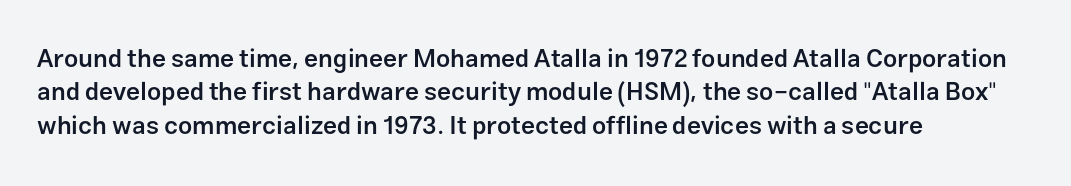
The image shows 25 px text type, upright; set left-aligned, normal line spacing (1.34x), normal letter spacing, not underlined.
